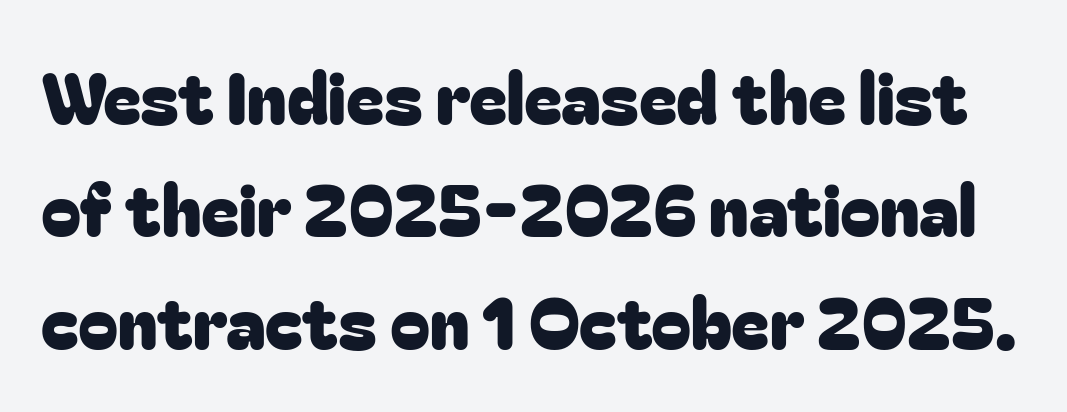
The image shows 72 px sans-serif type, upright; set normal line spacing (1.56x), normal letter spacing, not underlined; low stroke contrast and a medium x-height.
